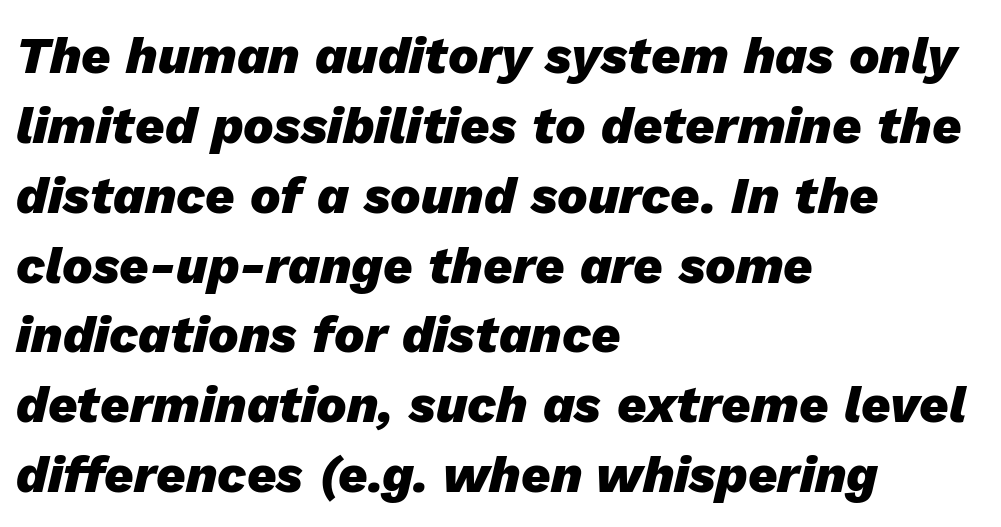
Q: Is the text bold? A: Yes.
Q: Is the text italic (slanted)? A: Yes, it leans right by about 13 degrees.
Q: Is the text underlined? A: No.
Q: How is the paragraph aligned? A: Left-aligned.
Q: Is the spacing between letters normal or unusually wide? A: Normal.
Q: Is the spacing between lines tight, normal or loose? A: Normal.
Q: Width (condensed, normal, or wide)? A: Normal.
Q: Stroke contrast? A: Low.
Q: x-height? A: Medium.
Q: Monospaced? A: No.
